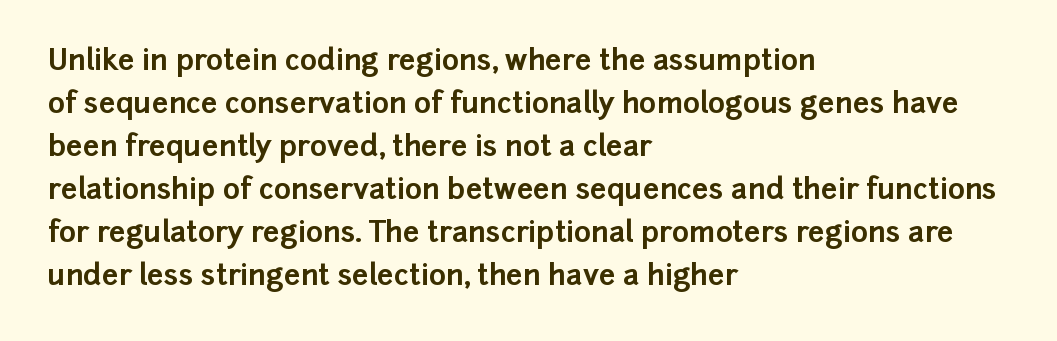
The image shows 29 px bold sans-serif type, upright; set left-aligned, normal line spacing (1.48x), normal letter spacing, not underlined; low stroke contrast and a medium x-height.
